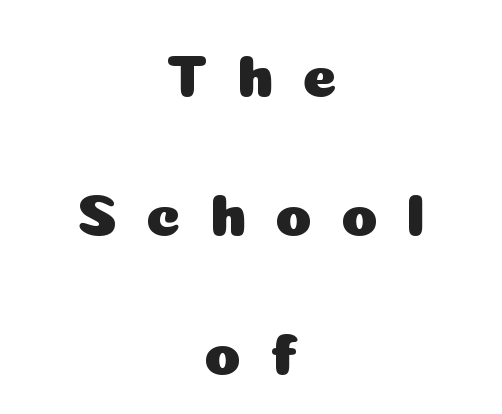
Q: Is the text italic (slanted)? A: No, it is upright.
Q: Is the typeface a serif or a sans-serif typeface? A: Sans-serif.
Q: Is the text underlined? A: No.
Q: How is the paragraph aligned? A: Centered.
Q: Is the spacing between letters normal or unusually wide? A: Unusually wide.
Q: Is the spacing between lines tight, normal or loose? A: Loose.
Q: Width (condensed, normal, or wide)? A: Normal.
Q: Stroke contrast? A: Low.
Q: x-height? A: Medium.
Q: Monospaced? A: No.
